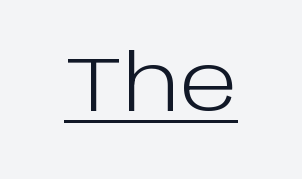
Q: Is the text bold? A: No.
Q: Is the text italic (slanted)? A: No, it is upright.
Q: Is the typeface a serif or a sans-serif typeface? A: Sans-serif.
Q: Is the text underlined? A: Yes.
Q: Is the spacing between letters normal or unusually wide? A: Normal.
Q: Width (condensed, normal, or wide)? A: Normal.
Q: Stroke contrast? A: Low.
Q: x-height? A: Large.
Q: Monospaced? A: No.
